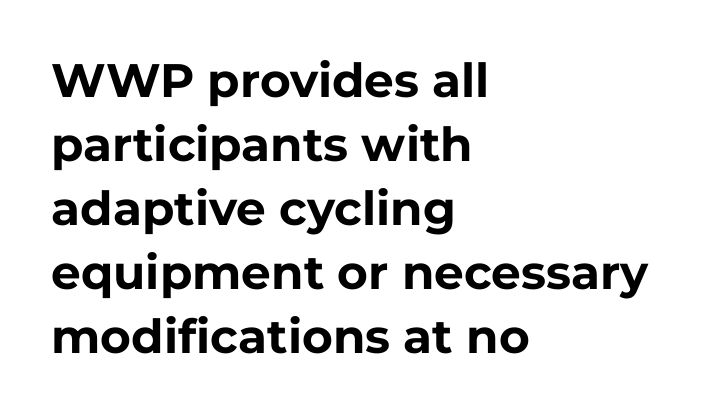
This sample keeps an unexceptional amount of space between lines. This is heavy type, rendered in bold. In terms of letterform style, serifs are entirely absent. The face used here is rendered with its standard letterfit.
